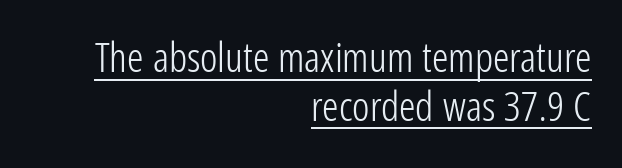
{"serif": "no", "italic": "no", "bold": "no", "weight": "light", "width": "condensed", "stroke_contrast": "low", "x_height": "medium", "monospaced": "no", "underline": "yes", "align": "right", "line_spacing_ratio": 1.19, "letter_spacing": "normal", "letter_spacing_em": 0.0, "glyph_px": 41}
